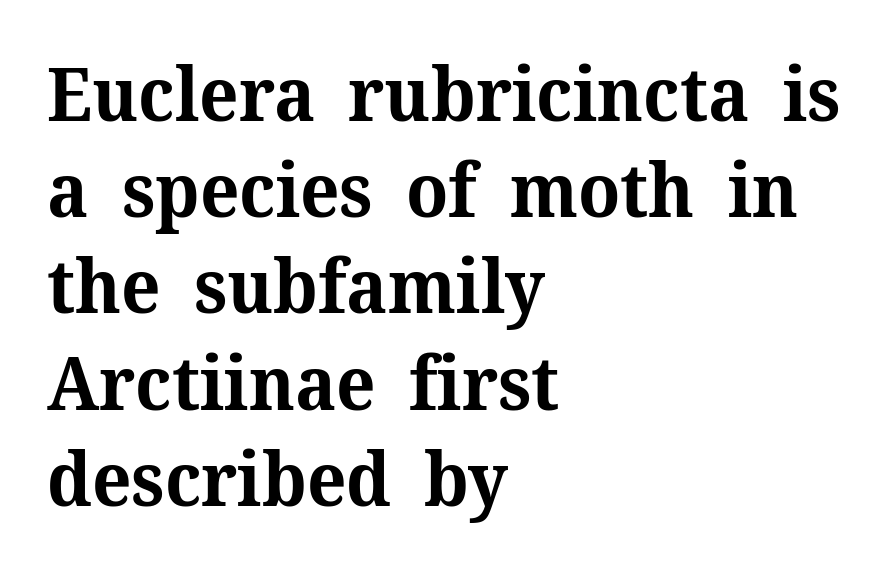
Q: Is the text bold? A: Yes.
Q: Is the text italic (slanted)? A: No, it is upright.
Q: Is the typeface a serif or a sans-serif typeface? A: Serif.
Q: Is the text underlined? A: No.
Q: How is the paragraph aligned? A: Left-aligned.
Q: Is the spacing between letters normal or unusually wide? A: Normal.
Q: Is the spacing between lines tight, normal or loose? A: Normal.
Q: Width (condensed, normal, or wide)? A: Normal.
Q: Stroke contrast? A: Medium.
Q: x-height? A: Medium.
Q: Monospaced? A: No.
